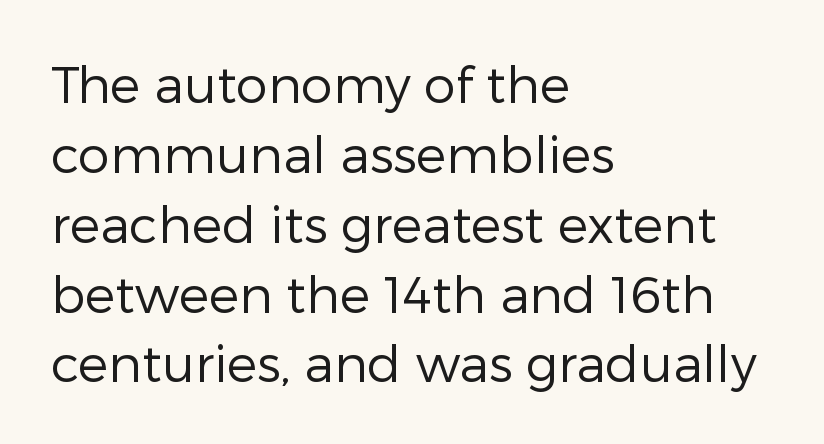
{"serif": "no", "italic": "no", "bold": "no", "weight": "regular", "width": "normal", "stroke_contrast": "low", "x_height": "medium", "monospaced": "no", "underline": "no", "align": "left", "line_spacing": "normal", "line_spacing_ratio": 1.37, "letter_spacing": "normal", "letter_spacing_em": 0.0, "glyph_px": 51}
